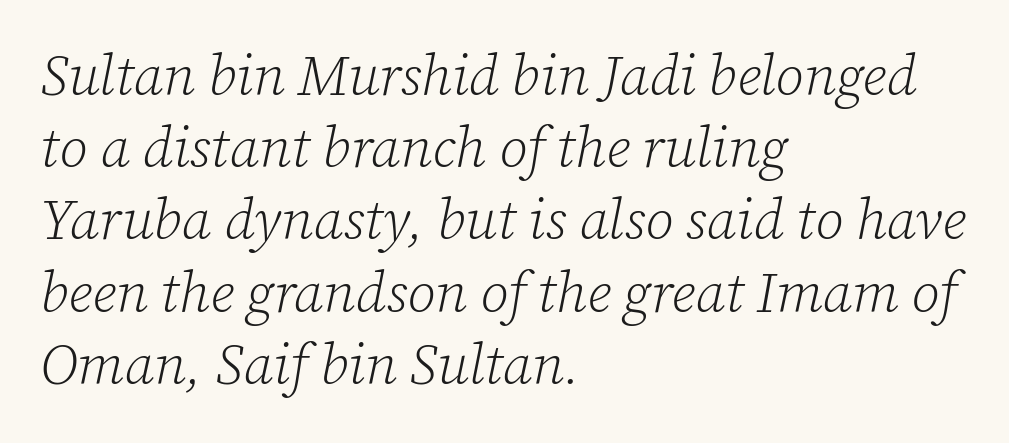
A normal amount of white space separates one row of letters from the next. These lines are composed in type with serifs. Every character sits at an angle, as italics do. On a weight scale, this lands at 450 or below.
